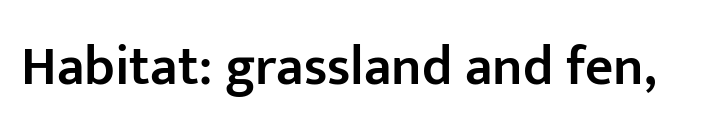
{"serif": "no", "italic": "no", "bold": "semi", "weight": "semibold", "width": "normal", "stroke_contrast": "low", "x_height": "medium", "monospaced": "no", "underline": "no", "letter_spacing": "normal", "letter_spacing_em": 0.0, "glyph_px": 55}
